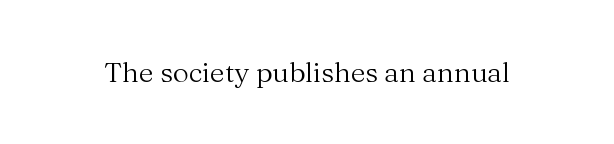
What stands out about the letter spacing? Nothing — it is the standard amount. Vertical strokes here are truly vertical. Anything drawn beneath the words? Only blank space. Is this a fixed-width face? No — the glyphs have proportional, varying widths. The characters display serif detailing at their extremities.
